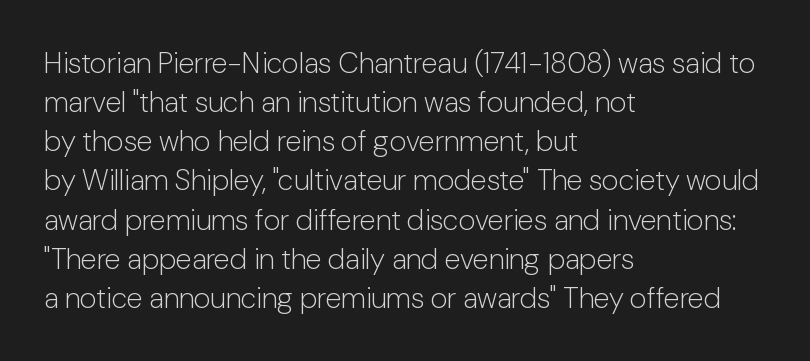
{"serif": "no", "italic": "no", "bold": "no", "weight": "light", "width": "normal", "stroke_contrast": "low", "x_height": "medium", "monospaced": "no", "underline": "no", "align": "left", "line_spacing": "normal", "line_spacing_ratio": 1.35, "letter_spacing": "normal", "letter_spacing_em": 0.0, "glyph_px": 29}
